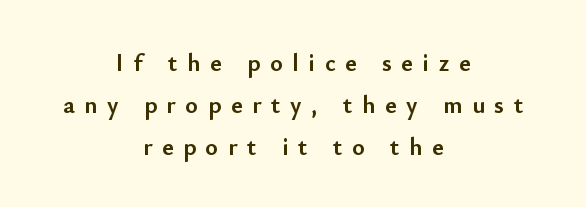
Compared with an ordinary text face, these strokes are far heavier — a full bold. Notice how the passage keeps no hard edge, just a central spine. Style check: upright. The words here are not underlined. Honestly, the letter spacing is so wide it's the main thing you notice.
